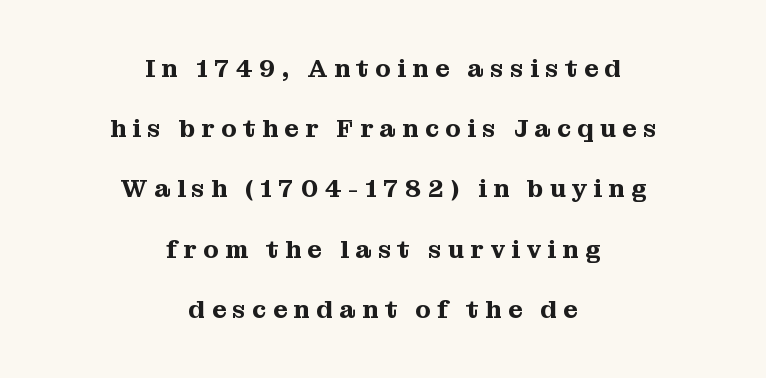
Q: Is the text italic (slanted)? A: No, it is upright.
Q: Is the text underlined? A: No.
Q: How is the paragraph aligned? A: Centered.
Q: Is the spacing between letters normal or unusually wide? A: Unusually wide.
Q: Is the spacing between lines tight, normal or loose? A: Loose.
